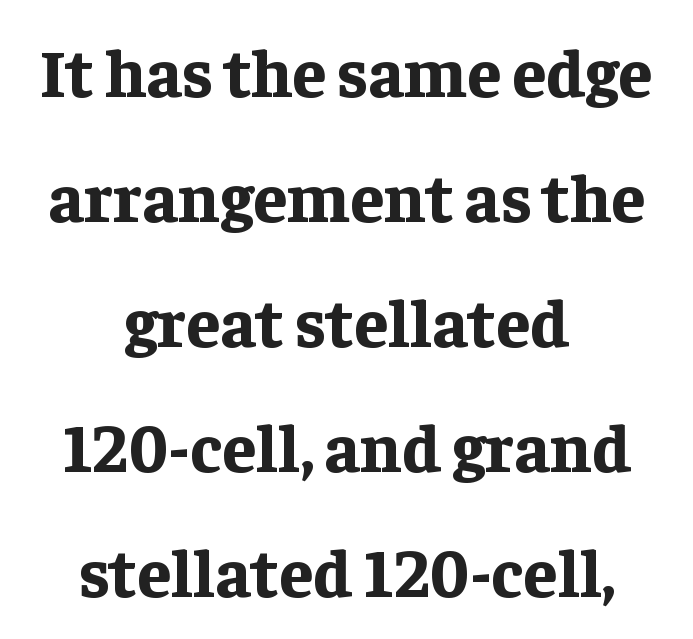
The image shows 68 px bold serif type, upright; set centered, line spacing 1.84x, normal letter spacing, not underlined; low stroke contrast and a medium x-height.
